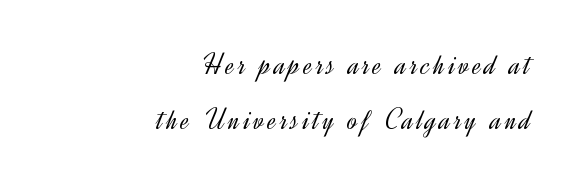
{"serif": "no", "bold": "no", "weight": "light", "width": "normal", "x_height": "small", "monospaced": "no", "underline": "no", "align": "right", "line_spacing_ratio": 1.85, "glyph_px": 30}
